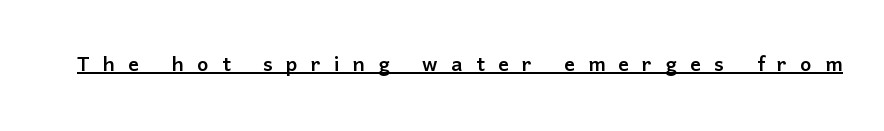
Characters follow at a spacing far wider than the type designer built in. Do the letters lean? They stand straight. Notice how a bar underscores the lettering throughout.
